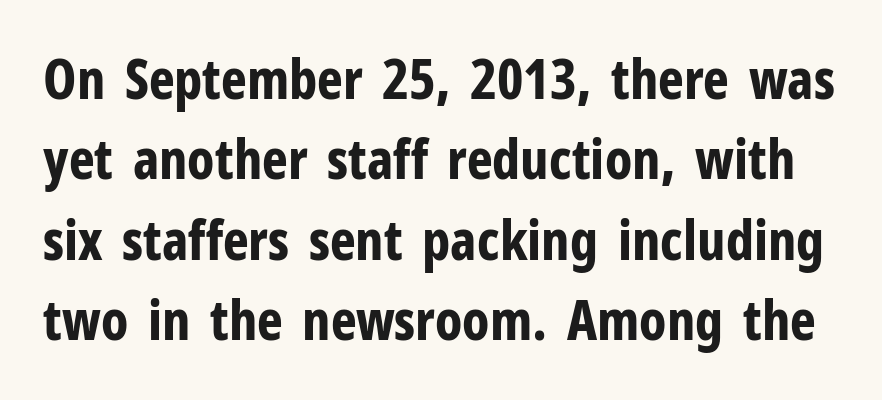
The letters sit at their default tracking, neither squeezed nor spread. This rendering employs a face without finishing strokes, i.e., a sans-serif. Does the lettering tilt? It doesn't — this is upright. Clear beneath every line of the passage. Students, this is bold: see how much ink each stroke carries.
